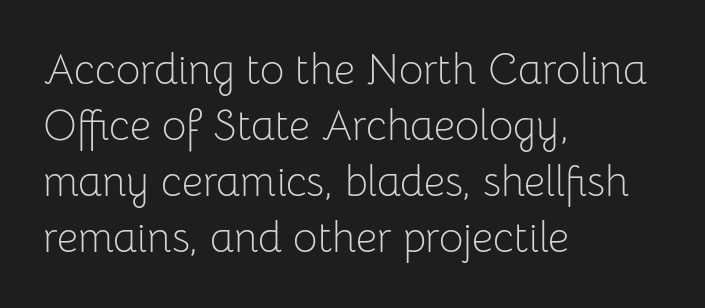
There is no visible air inserted between adjacent glyphs. Unlike italic type, these characters show no tilt at all. The rendering shows plain stroke endings on the letterforms — a sans-serif design. Reading down the block, your eye returns to a fixed left position each line.
